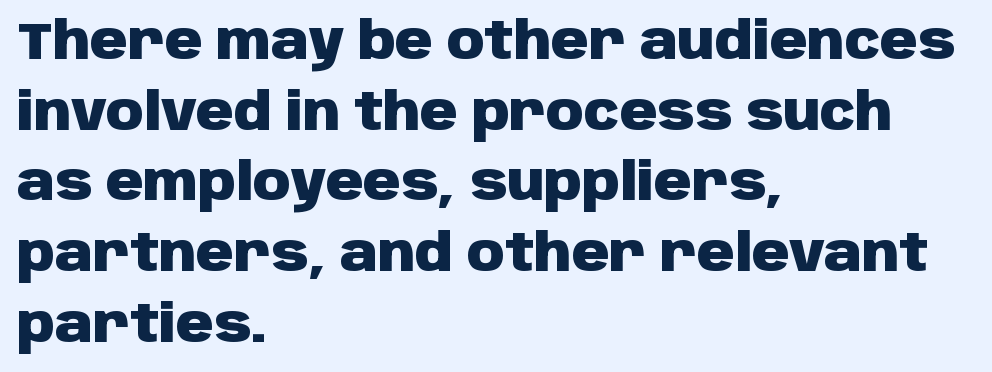
The image shows 52 px heavy sans-serif type, upright; set left-aligned, normal line spacing (1.36x), normal letter spacing, not underlined; low stroke contrast and a large x-height.
